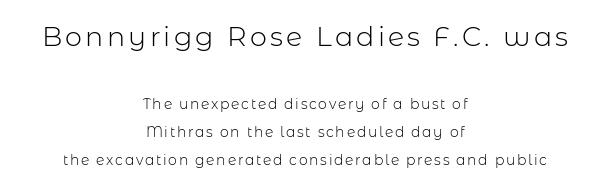
Widely set lines give the paragraph a tall, airy silhouette. Size contrast runs from large at the top to small at the bottom. Does the lettering tilt? It doesn't — this is upright. Weight: regular or lighter.
